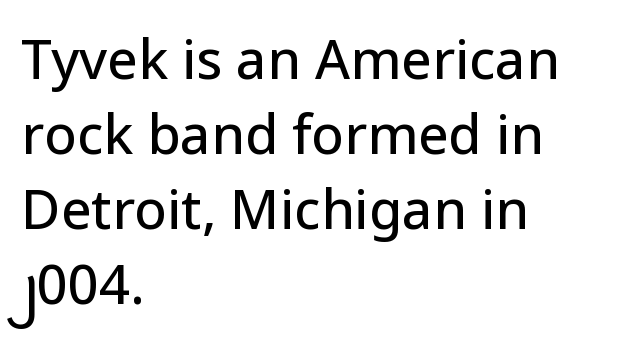
The image shows 54 px sans-serif type, upright; set left-aligned, normal line spacing (1.39x), normal letter spacing, not underlined; low stroke contrast and a medium x-height.
